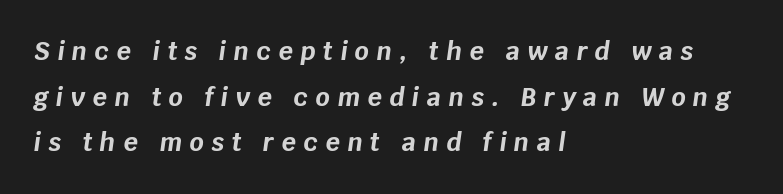
Q: Is the text bold? A: Yes.
Q: Is the text italic (slanted)? A: Yes, it leans right by about 8 degrees.
Q: Is the text underlined? A: No.
Q: How is the paragraph aligned? A: Left-aligned.
Q: Is the spacing between letters normal or unusually wide? A: Unusually wide.
